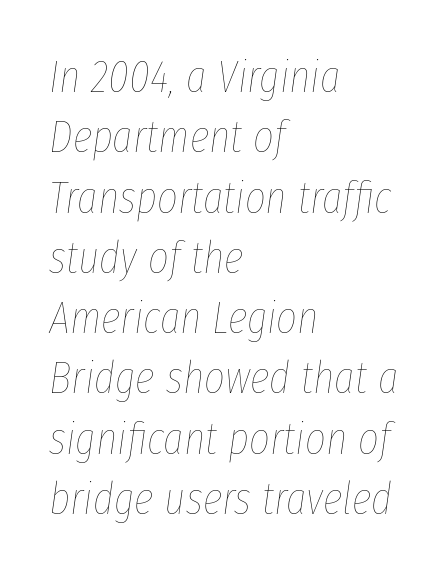
Regular leading. The rendering uses natural spacing where letterforms have individual widths. Heaviness? Minimal to ordinary, like unemphasized prose. An italicized treatment has been applied to the whole sample. Check under the words: just untouched page.
